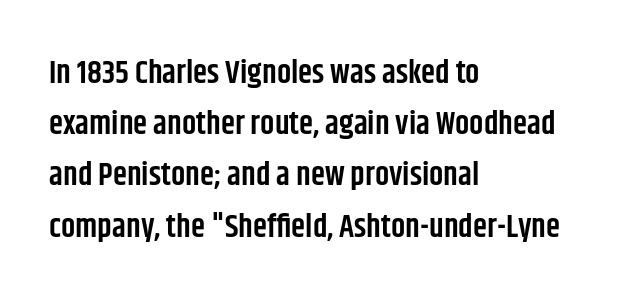
The image shows 32 px semibold, condensed sans-serif type, upright; set left-aligned, normal line spacing (1.6x), normal letter spacing, not underlined; low stroke contrast and a large x-height.
